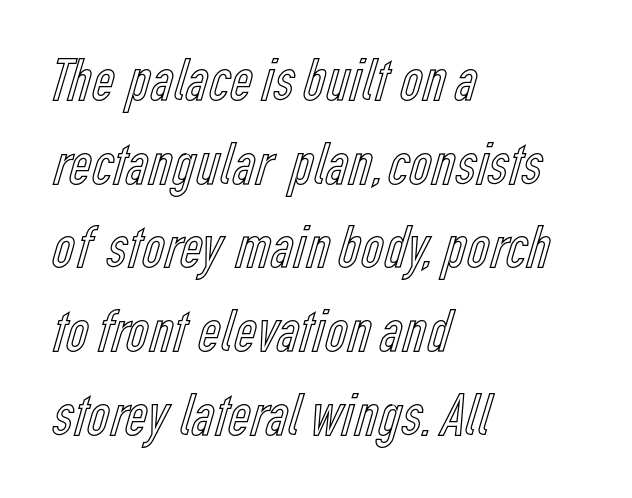
A bare baseline throughout the passage. The compositor pushed each line to the left boundary. Do the characters align in a grid? No, the font is proportional. Standard letterfit; no display-style spreading of the glyphs. Compared with typical paragraphs, the rows here are spaced about the same.
